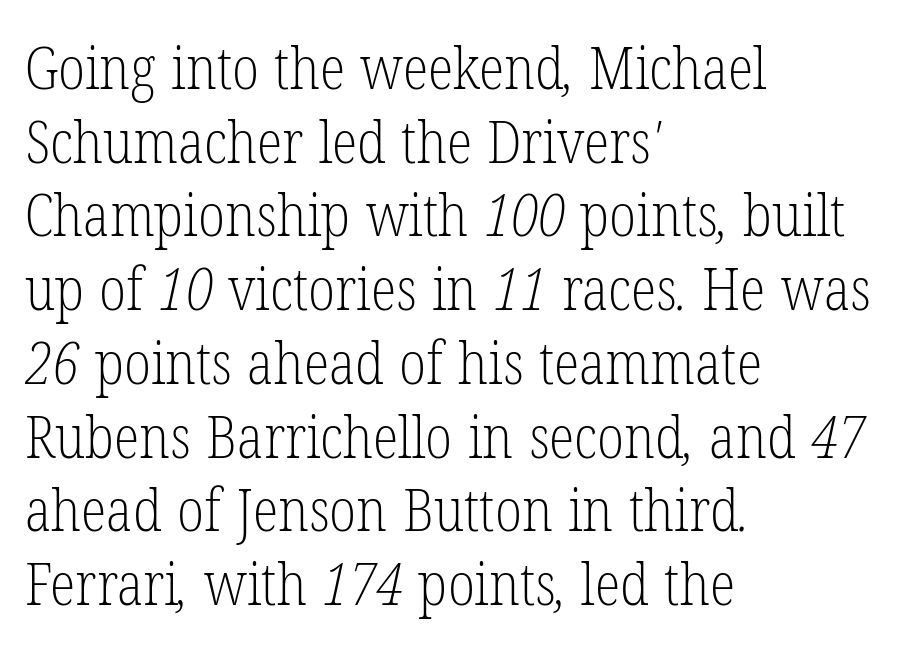
The image shows 59 px light, condensed serif type; set left-aligned, normal line spacing (1.25x), normal letter spacing, not underlined; low stroke contrast and a medium x-height.
